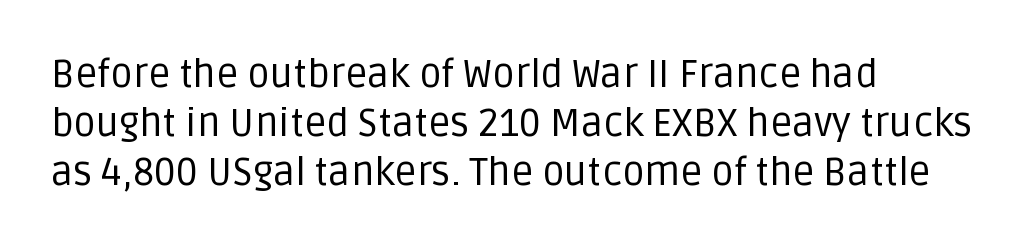
The image shows 39 px regular-weight sans-serif type, upright; set left-aligned, normal line spacing (1.26x), normal letter spacing, not underlined; low stroke contrast and a large x-height.
